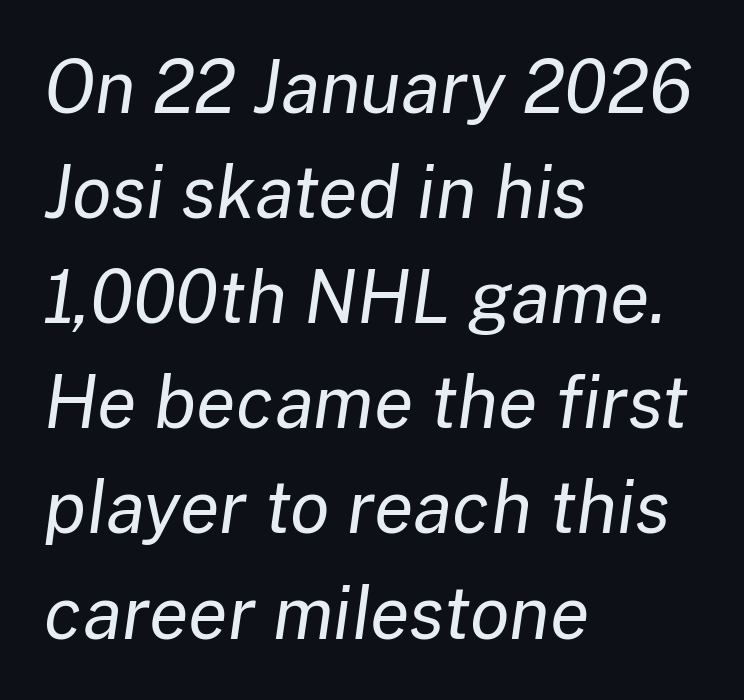
The image shows 72 px regular-weight type, italic (leaning right); set left-aligned, normal line spacing (1.46x), normal letter spacing, not underlined; low stroke contrast and a medium x-height.
